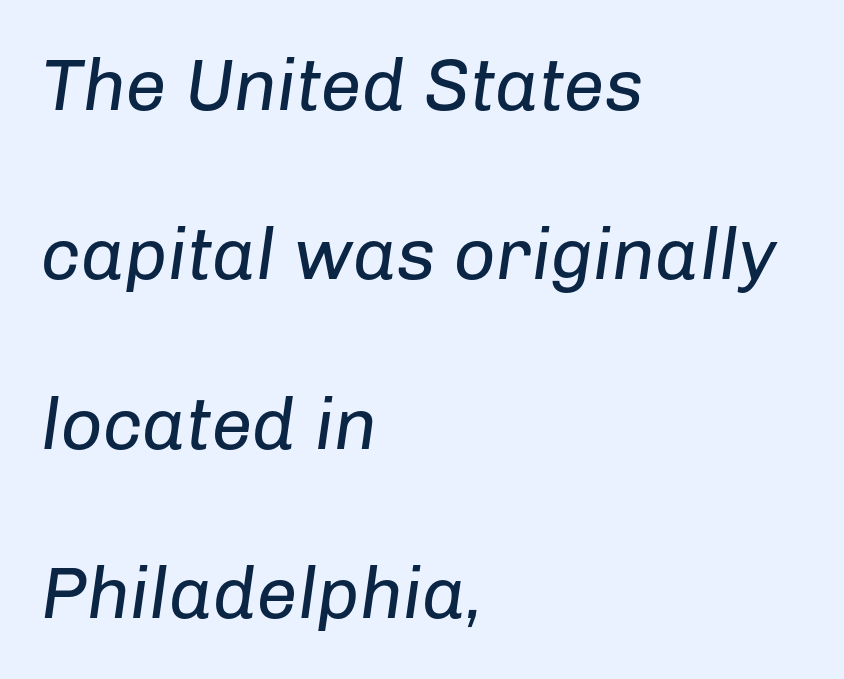
Q: Is the text bold? A: No.
Q: Is the text italic (slanted)? A: Yes, it leans right by about 8 degrees.
Q: Is the text underlined? A: No.
Q: How is the paragraph aligned? A: Left-aligned.
Q: Is the spacing between letters normal or unusually wide? A: Normal.
Q: Is the spacing between lines tight, normal or loose? A: Loose.
Q: Width (condensed, normal, or wide)? A: Normal.
Q: Stroke contrast? A: Low.
Q: x-height? A: Medium.
Q: Monospaced? A: No.
